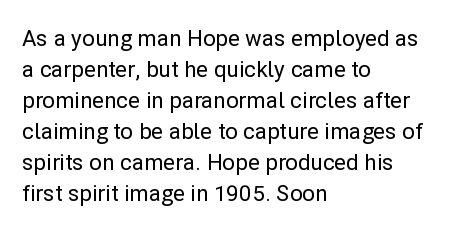
{"italic": "no", "underline": "no", "align": "left", "line_spacing": "normal", "line_spacing_ratio": 1.41, "letter_spacing": "normal", "letter_spacing_em": 0.0, "glyph_px": 22}
